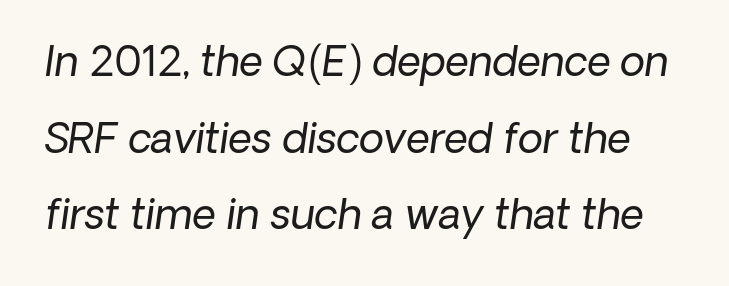
The image shows 41 px regular-weight sans-serif type; set line spacing 1.87x, normal letter spacing, not underlined; low stroke contrast and a medium x-height.
